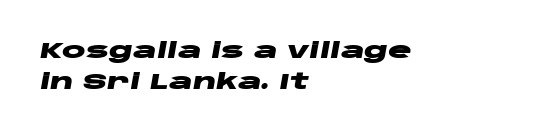
{"italic": "yes", "lean": "right", "slant_degrees": 10, "bold": "yes", "underline": "no", "align": "left", "line_spacing": "normal", "line_spacing_ratio": 1.4, "letter_spacing": "normal", "letter_spacing_em": 0.0, "glyph_px": 22}
